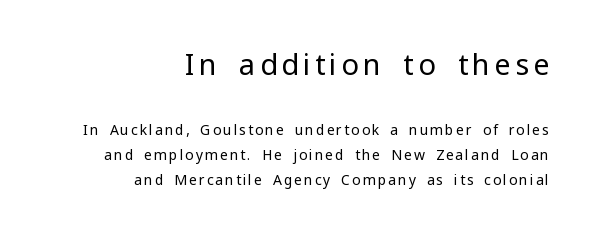
Q: Is the text bold? A: No.
Q: Is the text italic (slanted)? A: No, it is upright.
Q: Is the typeface a serif or a sans-serif typeface? A: Sans-serif.
Q: Is the text underlined? A: No.
Q: How is the paragraph aligned? A: Right-aligned.
Q: Which block of text is set in a larger size, the first (top) or the second (bottom)? A: The first (top) one.
Q: Width (condensed, normal, or wide)? A: Normal.
Q: Stroke contrast? A: Low.
Q: x-height? A: Medium.
Q: Monospaced? A: No.
